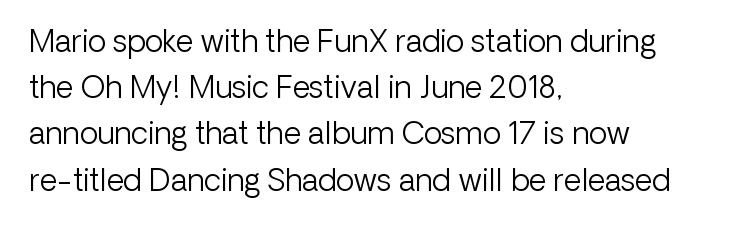
Reading down the block, your eye returns to a fixed left position each line. Examine the stroke ends and you'll find no serifs. The weight tops out at a normal text grade. Regular leading. Standard letterfit; no display-style spreading of the glyphs. Nobody drew a line under any word here.
